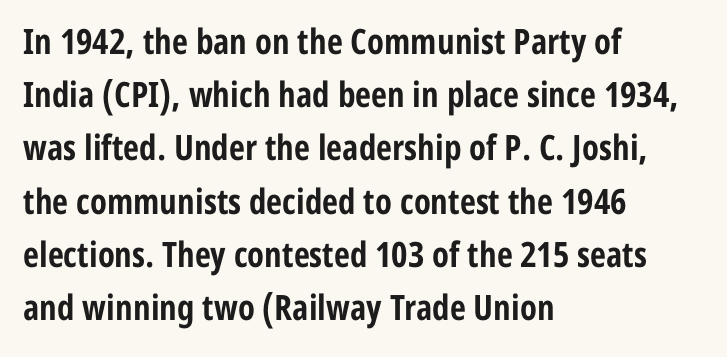
The image shows 35 px bold, condensed sans-serif type, upright; set left-aligned, normal line spacing (1.52x), normal letter spacing, not underlined; low stroke contrast and a medium x-height.
